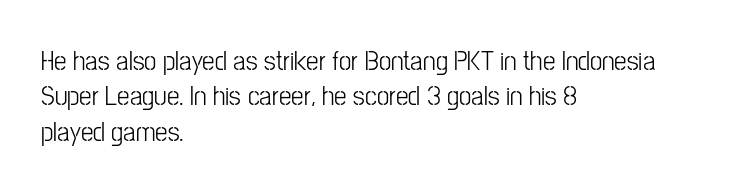
Q: Is the text bold? A: No.
Q: Is the text italic (slanted)? A: No, it is upright.
Q: Is the typeface a serif or a sans-serif typeface? A: Sans-serif.
Q: Is the text underlined? A: No.
Q: How is the paragraph aligned? A: Left-aligned.
Q: Is the spacing between letters normal or unusually wide? A: Normal.
Q: Is the spacing between lines tight, normal or loose? A: Normal.
Q: Width (condensed, normal, or wide)? A: Condensed.
Q: Stroke contrast? A: Low.
Q: x-height? A: Medium.
Q: Monospaced? A: No.
